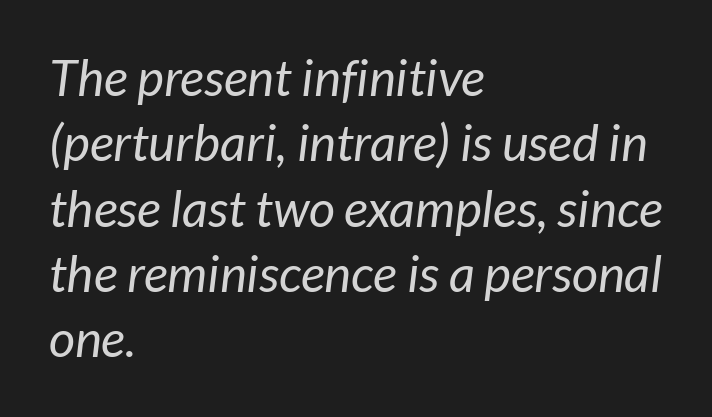
The image shows 51 px regular-weight sans-serif type; set left-aligned, normal line spacing (1.28x), normal letter spacing, not underlined; low stroke contrast and a medium x-height.
